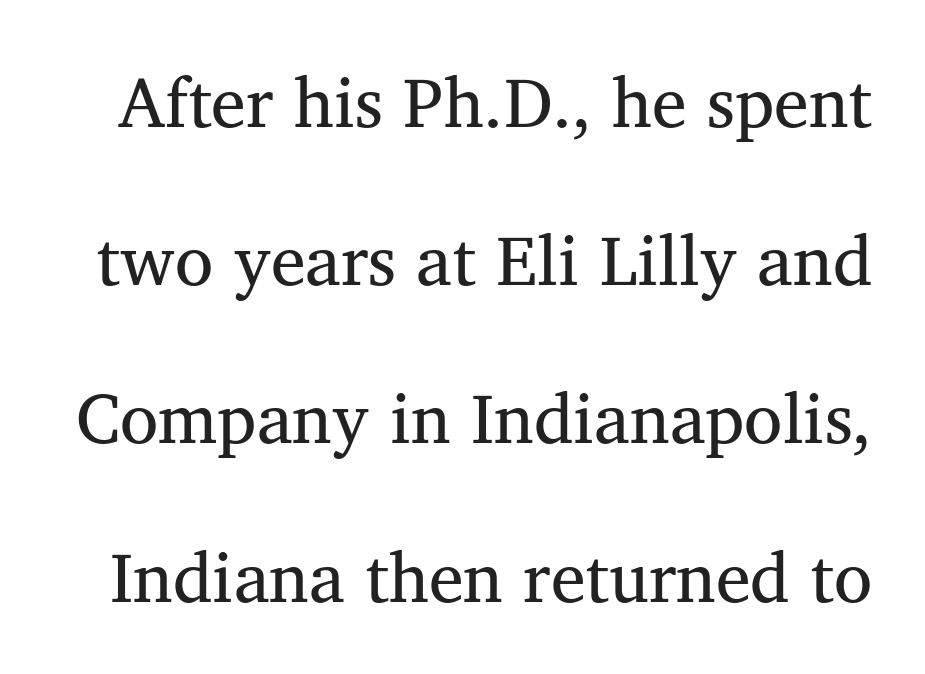
{"serif": "yes", "italic": "no", "bold": "no", "weight": "regular", "width": "normal", "stroke_contrast": "medium", "x_height": "medium", "monospaced": "no", "underline": "no", "line_spacing": "loose", "line_spacing_ratio": 2.26, "letter_spacing": "normal", "letter_spacing_em": 0.0, "glyph_px": 70}
